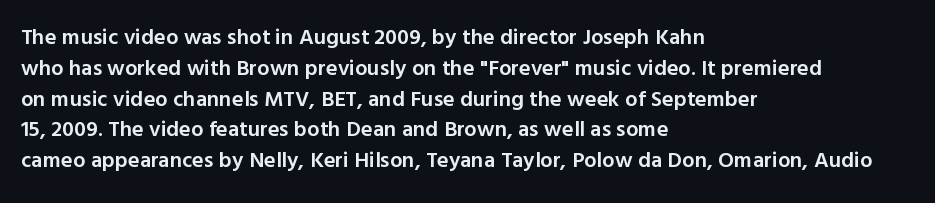
A typesetter would call this zero additional tracking. Decoration check: the copy has no underline. Set as a demibold, roughly 600 on the weight scale. The rendering uses a moderate line-height, typical for paragraphs.
